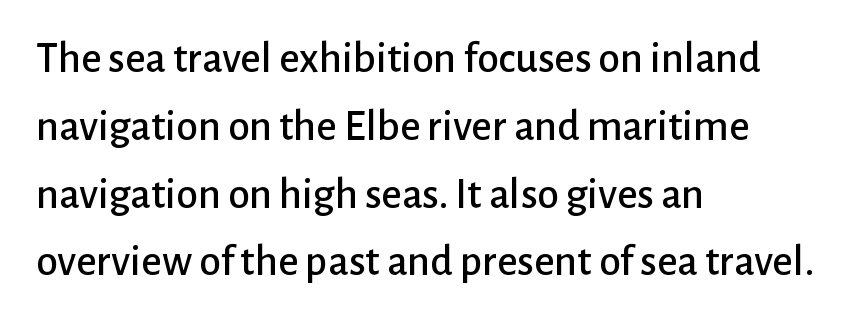
Q: Is the text italic (slanted)? A: No, it is upright.
Q: Is the typeface a serif or a sans-serif typeface? A: Sans-serif.
Q: Is the text underlined? A: No.
Q: How is the paragraph aligned? A: Left-aligned.
Q: Is the spacing between letters normal or unusually wide? A: Normal.
Q: Is the spacing between lines tight, normal or loose? A: Normal.
Q: Width (condensed, normal, or wide)? A: Normal.
Q: Stroke contrast? A: Low.
Q: x-height? A: Medium.
Q: Monospaced? A: No.
